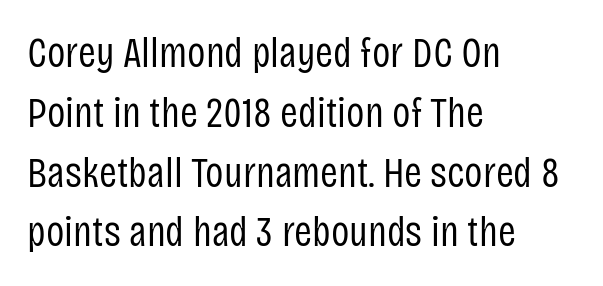
{"serif": "no", "italic": "no", "bold": "no", "weight": "regular", "width": "condensed", "stroke_contrast": "low", "x_height": "large", "monospaced": "no", "underline": "no", "align": "left", "line_spacing": "normal", "line_spacing_ratio": 1.39, "letter_spacing": "normal", "letter_spacing_em": 0.0, "glyph_px": 43}
